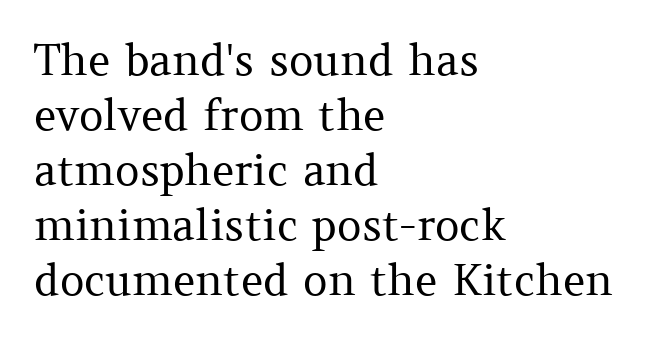
The image shows 43 px regular-weight serif type, upright; set left-aligned, normal line spacing (1.28x), normal letter spacing, not underlined; medium stroke contrast and a medium x-height.
